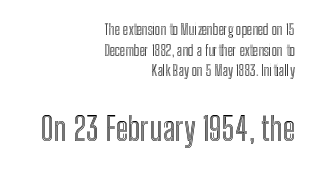
{"italic": "no", "width": "condensed", "x_height": "medium", "monospaced": "no", "underline": "no", "align": "right", "line_spacing": "normal", "line_spacing_ratio": 1.48, "letter_spacing": "normal", "letter_spacing_em": 0.0, "larger_block": "second", "size_ratio": 2.29, "glyph_px": 32}
